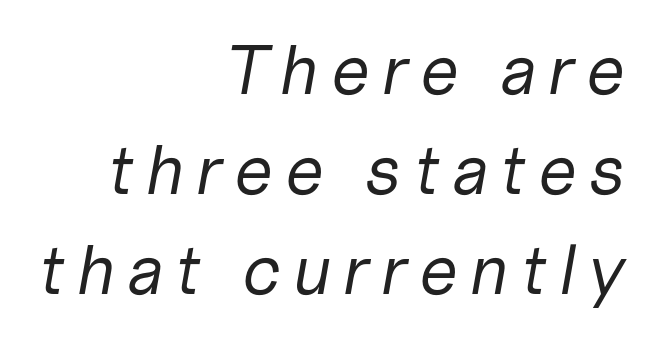
Q: Is the text bold? A: No.
Q: Is the text italic (slanted)? A: Yes, it leans right by about 10 degrees.
Q: Is the text underlined? A: No.
Q: How is the paragraph aligned? A: Right-aligned.
Q: Is the spacing between lines tight, normal or loose? A: Normal.
Q: Width (condensed, normal, or wide)? A: Normal.
Q: Stroke contrast? A: Low.
Q: x-height? A: Medium.
Q: Monospaced? A: No.
